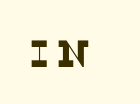
{"serif": "yes", "width": "normal", "stroke_contrast": "low", "x_height": "large", "monospaced": "no", "underline": "no", "glyph_px": 38}
